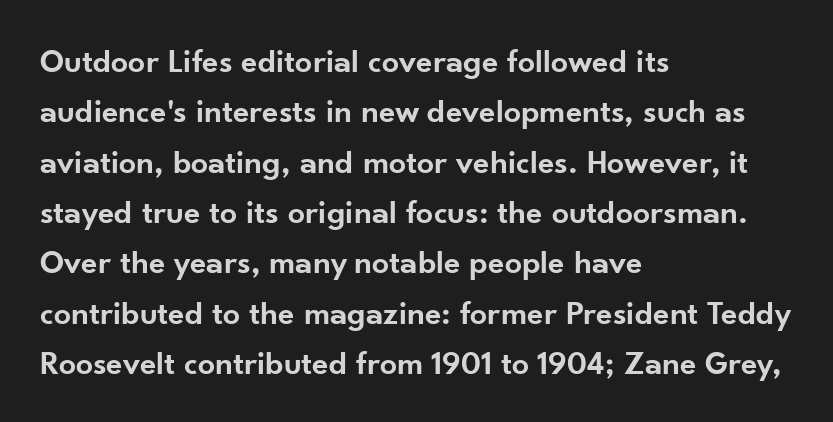
{"serif": "no", "italic": "no", "bold": "semi", "weight": "semibold", "width": "normal", "stroke_contrast": "low", "x_height": "small", "monospaced": "no", "underline": "no", "align": "left", "line_spacing": "normal", "line_spacing_ratio": 1.48, "letter_spacing": "normal", "letter_spacing_em": 0.0, "glyph_px": 34}
